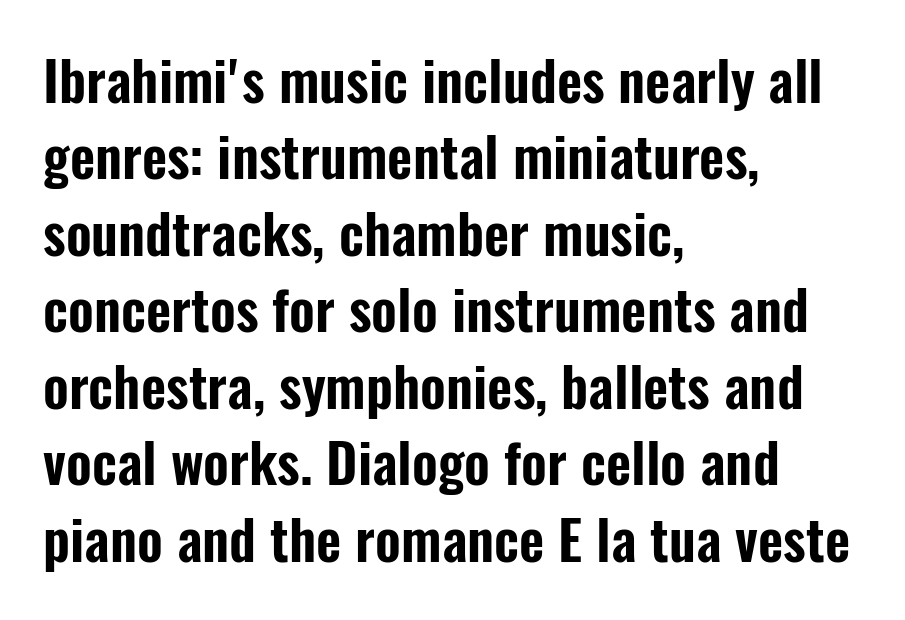
The image shows 55 px condensed sans-serif type, upright; set left-aligned, normal line spacing (1.39x), normal letter spacing, not underlined; low stroke contrast and a medium x-height.
